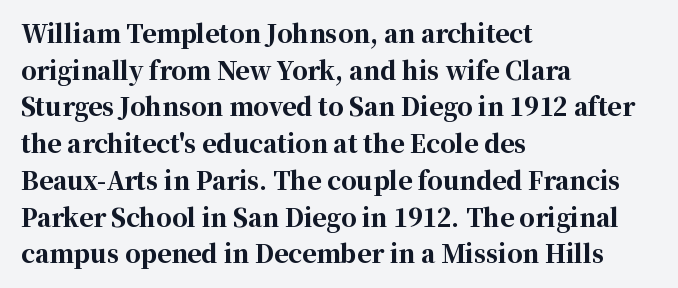
The image shows 24 px bold type, upright; set left-aligned, normal line spacing (1.53x), normal letter spacing, not underlined.
